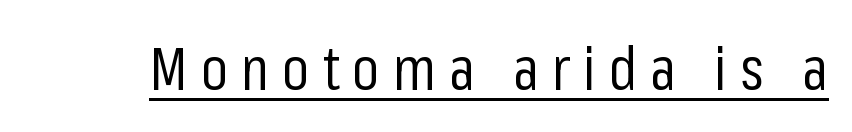
Q: Is the text bold? A: No.
Q: Is the text italic (slanted)? A: No, it is upright.
Q: Is the typeface a serif or a sans-serif typeface? A: Sans-serif.
Q: Is the text underlined? A: Yes.
Q: Is the spacing between letters normal or unusually wide? A: Unusually wide.
Q: Width (condensed, normal, or wide)? A: Condensed.
Q: Stroke contrast? A: Low.
Q: x-height? A: Medium.
Q: Monospaced? A: No.
